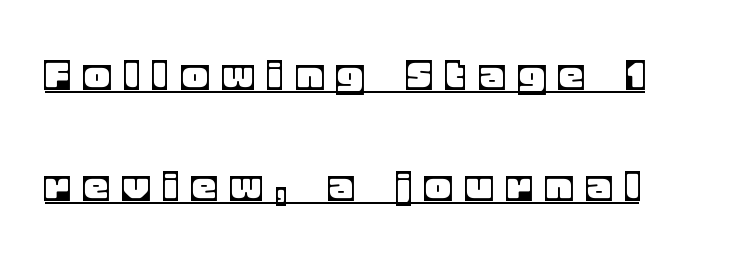
Q: Is the text italic (slanted)? A: No, it is upright.
Q: Is the text underlined? A: Yes.
Q: Is the spacing between letters normal or unusually wide? A: Unusually wide.
Q: Is the spacing between lines tight, normal or loose? A: Loose.
Q: Width (condensed, normal, or wide)? A: Normal.
Q: x-height? A: Large.
Q: Monospaced? A: No.
